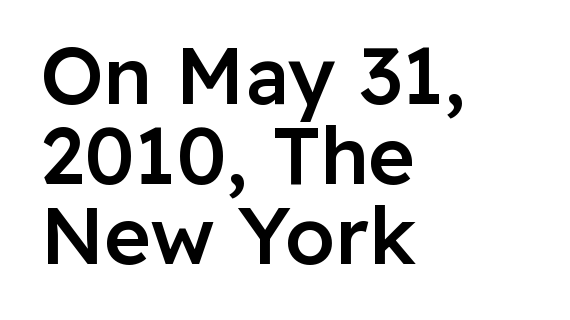
{"serif": "no", "italic": "no", "bold": "semi", "weight": "semibold", "width": "normal", "stroke_contrast": "low", "x_height": "medium", "monospaced": "no", "underline": "no", "align": "left", "line_spacing": "tight", "line_spacing_ratio": 1.0, "letter_spacing": "normal", "letter_spacing_em": 0.0, "glyph_px": 80}
